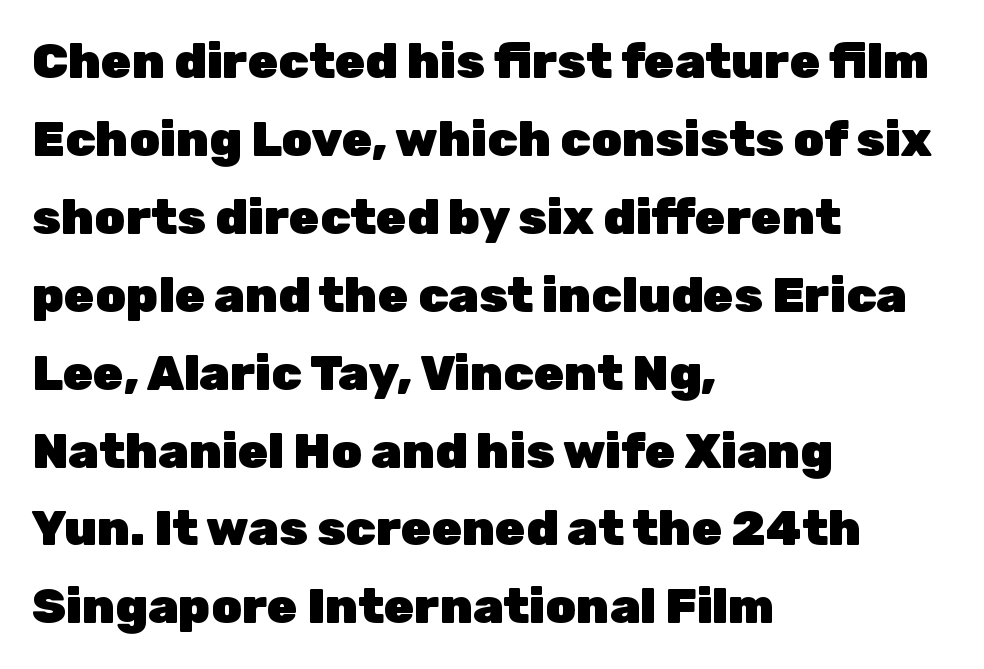
In terms of letterspacing, this is plain default setting. These lines were composed using upright roman letters. The designer went with a sans here, leaving each stem footless. Left-aligned paragraph, ragged on the right. Character widths vary here, with narrow letters taking less room than wide ones.
